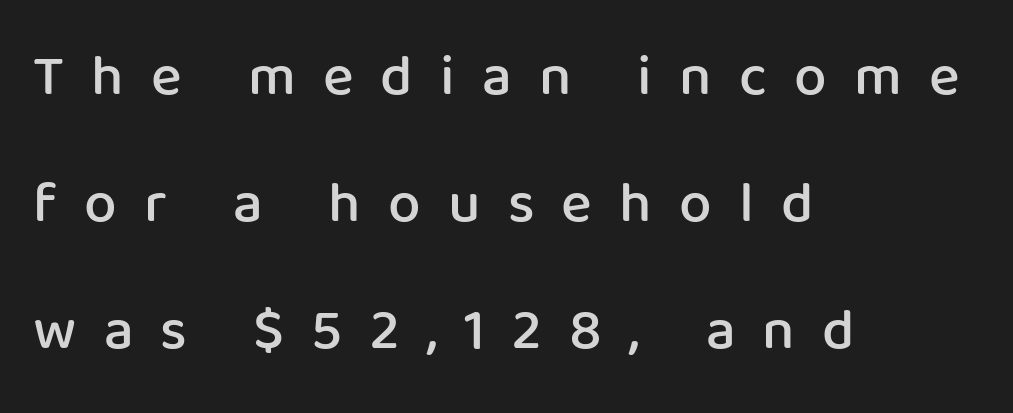
Whoever set this chose breathing room over compactness in the vertical rhythm. The letterforms stand isolated, each surrounded by extra space. You can tell from the bare stems that sans-serif type was used. Honestly, there is no underline to notice here at all.
